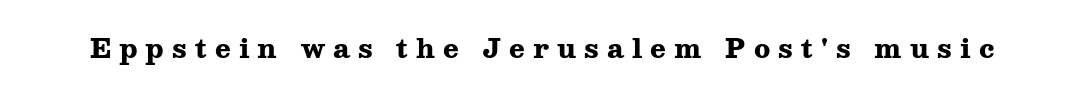
{"italic": "no", "bold": "yes", "underline": "no", "letter_spacing": "wide", "letter_spacing_em": 0.31, "glyph_px": 26}
